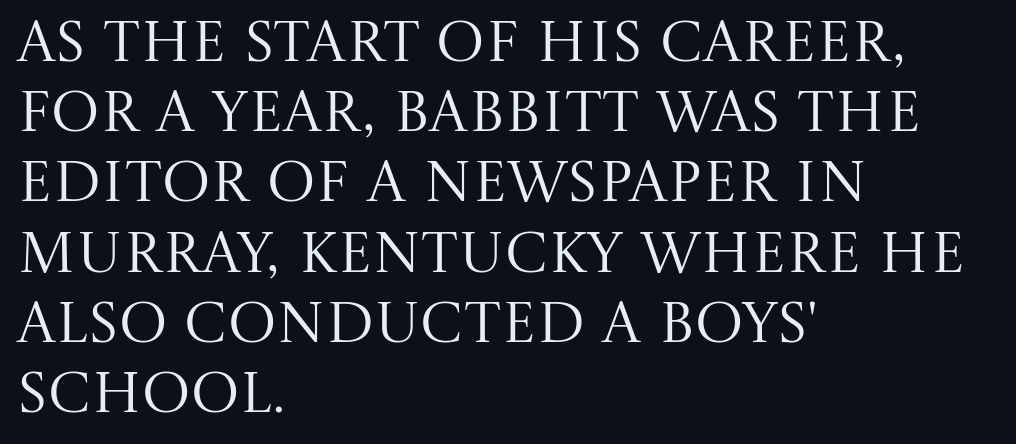
The image shows 58 px regular-weight serif type, upright; set left-aligned, line spacing 1.21x, normal letter spacing, not underlined; medium stroke contrast and a large x-height.
